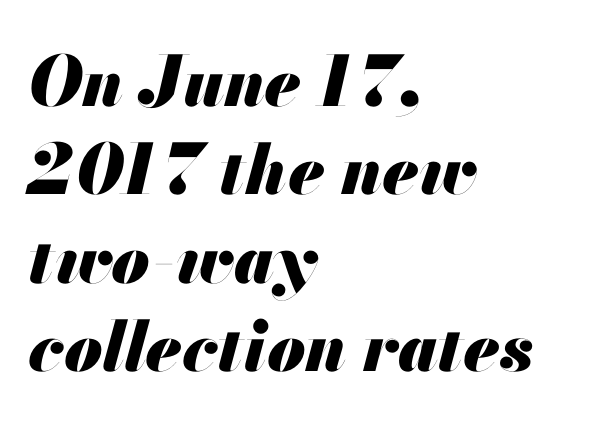
Q: Is the text bold? A: Yes.
Q: Is the text italic (slanted)? A: Yes, it leans right by about 13 degrees.
Q: Is the text underlined? A: No.
Q: How is the paragraph aligned? A: Left-aligned.
Q: Is the spacing between letters normal or unusually wide? A: Normal.
Q: Is the spacing between lines tight, normal or loose? A: Normal.
Q: Width (condensed, normal, or wide)? A: Normal.
Q: Stroke contrast? A: Medium.
Q: x-height? A: Small.
Q: Monospaced? A: No.
